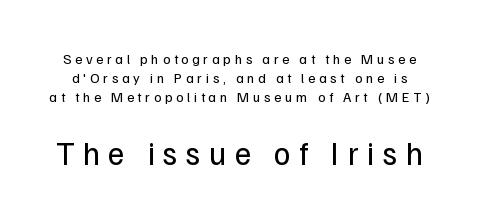
You get the small type first, then a jump to larger type. The passage shown is not bold in any degree. The block of text has a typical density, with ordinary space between rows. Glance below the letters and you will spot only blank space.
